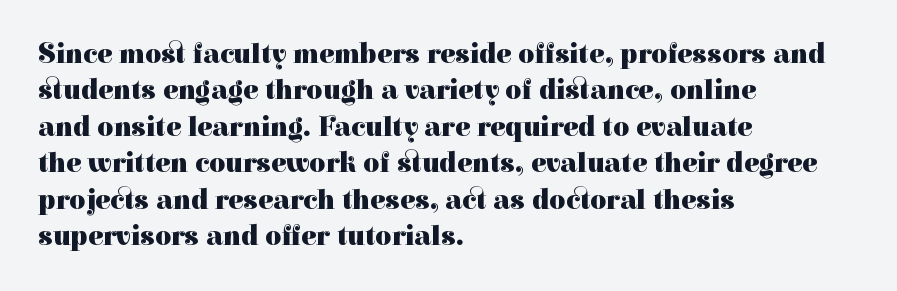
Q: Is the text bold? A: Yes.
Q: Is the text italic (slanted)? A: No, it is upright.
Q: Is the typeface a serif or a sans-serif typeface? A: Serif.
Q: Is the text underlined? A: No.
Q: How is the paragraph aligned? A: Left-aligned.
Q: Is the spacing between letters normal or unusually wide? A: Normal.
Q: Is the spacing between lines tight, normal or loose? A: Normal.
Q: Width (condensed, normal, or wide)? A: Normal.
Q: Stroke contrast? A: High.
Q: x-height? A: Medium.
Q: Monospaced? A: No.
